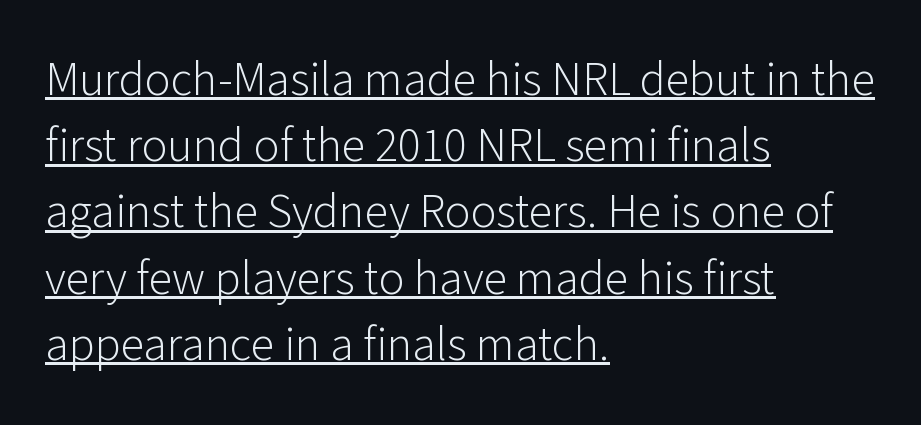
The image shows 48 px light sans-serif type, upright; set left-aligned, normal line spacing (1.38x), normal letter spacing, underlined; low stroke contrast and a medium x-height.
